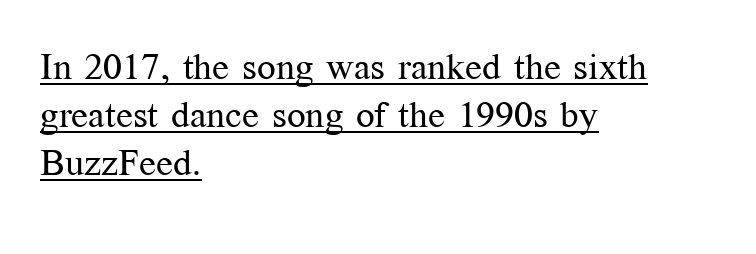
Looks like regular typesetting: each glyph gets only the width it needs. Beneath each row of characters lies a ruled line. Observe the serifs anchoring each vertical stroke in this sample. The letters stand straight up with perfectly vertical stems. Interline gaps are of average width in this sample. No chunkiness to these letters — they're not bold.
